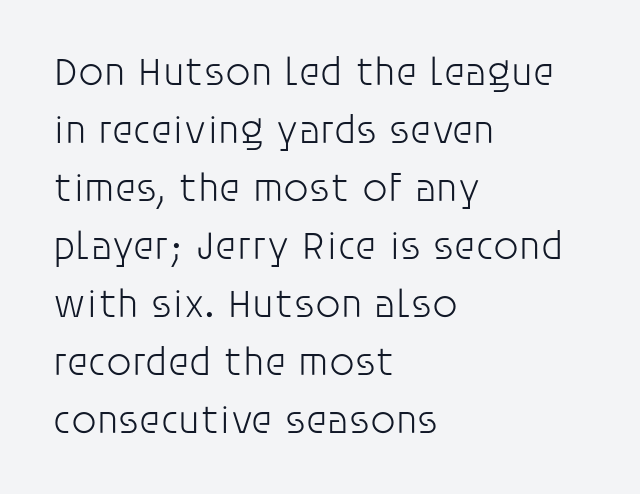
The typesetter chose a ragged-right arrangement here. Weight: in the light-to-regular range. One glance says typical: line gaps are just what's usual. The specimen omits any rule beneath the text block's lines. Characters remain perfectly vertical along every line.
